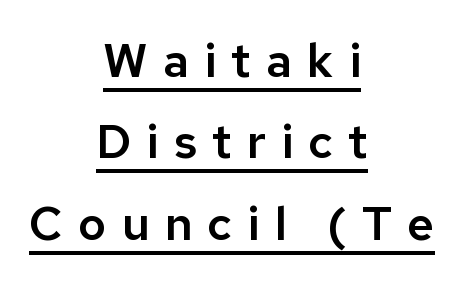
The font family rendered here belongs to the sans-serif group. Each line is balanced around a shared central axis. Quick note: underline on. The gaps between neighbouring characters are conspicuously large. The passage shown is typed in a proportional face where columns would drift. Unlike italic type, these characters show no tilt at all.
